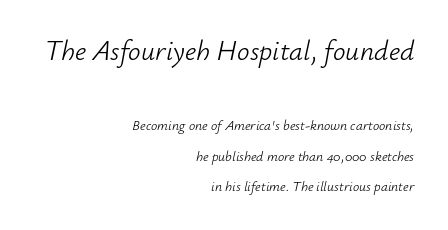
The image shows 28 px light type, italic (leaning right); set right-aligned, loose line spacing (2.17x), normal letter spacing, not underlined; the first (top) block is 2.0x larger; low stroke contrast and a small x-height.
